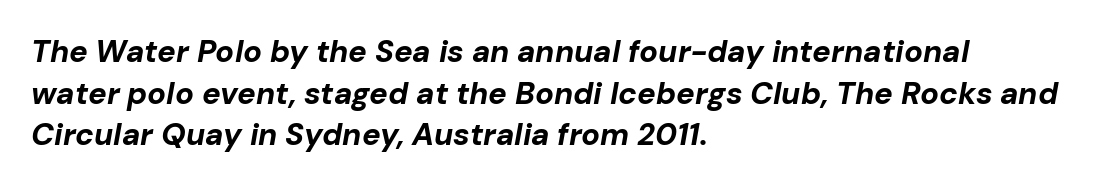
Students, note that the glyphs here touch the page at normal intervals. The gap between lines stays unmarked. Quick note: interline space is typical. Varying glyph widths throughout — classic text-font behaviour.
